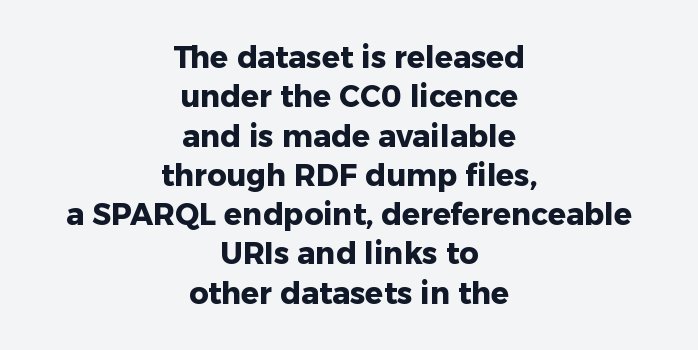
Q: Is the text bold? A: Yes.
Q: Is the text italic (slanted)? A: No, it is upright.
Q: Is the typeface a serif or a sans-serif typeface? A: Sans-serif.
Q: Is the text underlined? A: No.
Q: How is the paragraph aligned? A: Centered.
Q: Is the spacing between letters normal or unusually wide? A: Normal.
Q: Is the spacing between lines tight, normal or loose? A: Normal.
Q: Width (condensed, normal, or wide)? A: Normal.
Q: Stroke contrast? A: Low.
Q: x-height? A: Medium.
Q: Monospaced? A: No.
